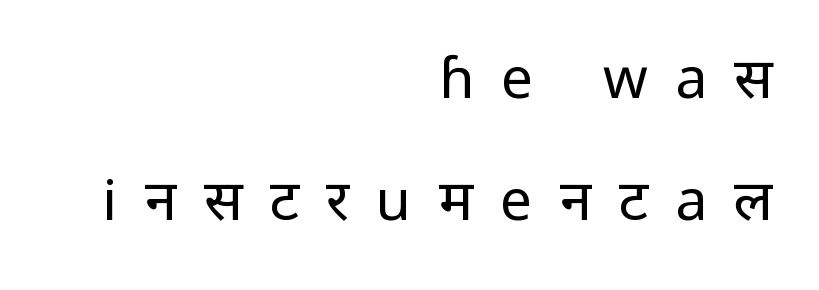
{"serif": "no", "italic": "no", "bold": "no", "weight": "regular", "width": "normal", "stroke_contrast": "low", "x_height": "medium", "monospaced": "no", "underline": "no", "align": "right", "line_spacing": "loose", "line_spacing_ratio": 2.14, "letter_spacing": "wide", "letter_spacing_em": 0.48, "glyph_px": 57}
